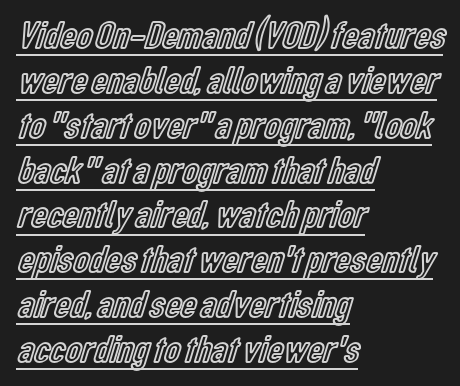
The rendering uses natural spacing where letterforms have individual widths. The rag falls on the right side of this text block. This sample uses plain, unmodified letter spacing. You can see a thin bar hugging the bottom of the glyphs. Regarding leading, the lines here are crowded together.
